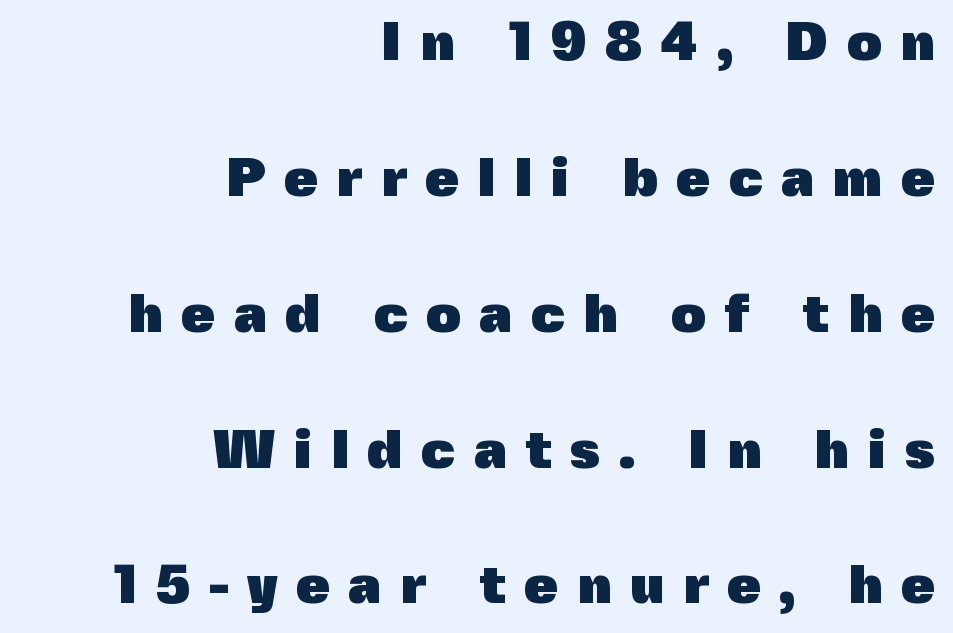
Regarding serifs, this sample does without them. Typeset ragged left — the right edge is the straight one. The words here are not underlined. The passage shown is typed in a proportional face where columns would drift.
